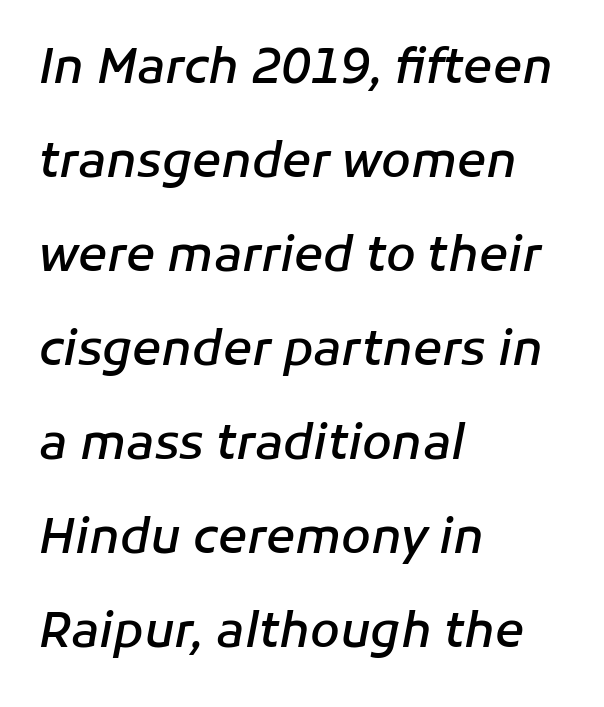
Q: Is the text bold? A: Semi-bold.
Q: Is the text italic (slanted)? A: Yes, it leans right by about 11 degrees.
Q: Is the text underlined? A: No.
Q: How is the paragraph aligned? A: Left-aligned.
Q: Is the spacing between letters normal or unusually wide? A: Normal.
Q: Is the spacing between lines tight, normal or loose? A: Loose.
Q: Width (condensed, normal, or wide)? A: Normal.
Q: Stroke contrast? A: Low.
Q: x-height? A: Medium.
Q: Monospaced? A: No.
